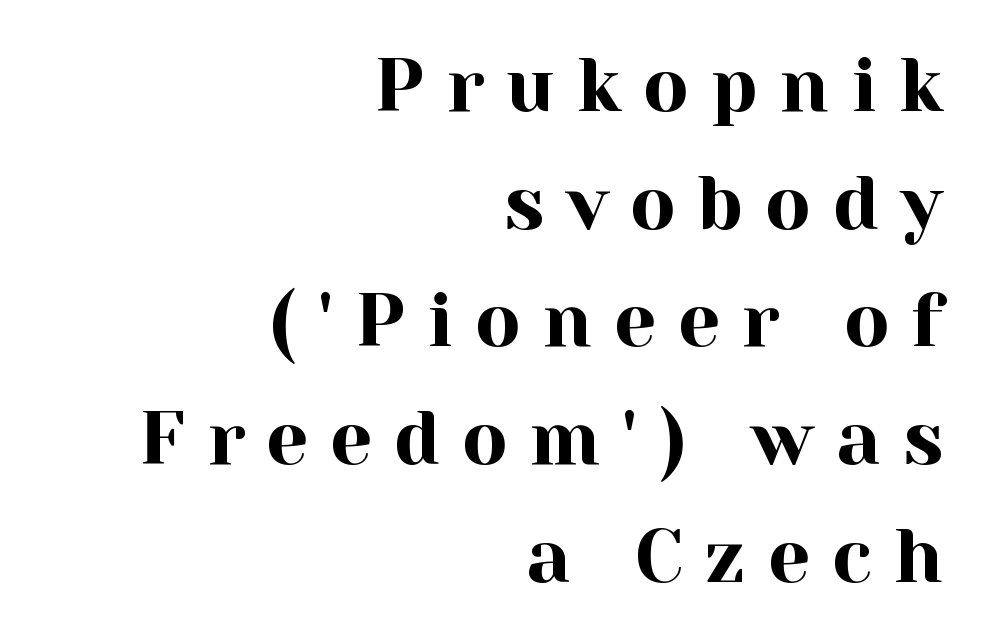
The image shows 75 px serif type, upright; set right-aligned, normal line spacing (1.57x), unusually wide letter spacing (+0.29 em), not underlined; a medium x-height.
